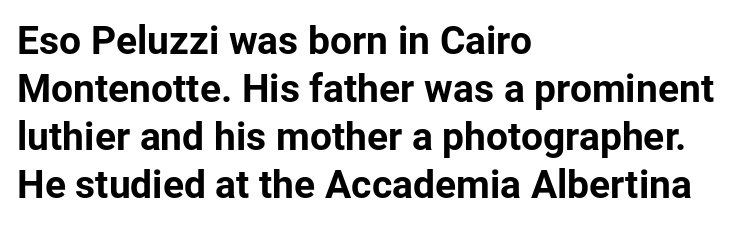
{"serif": "no", "italic": "no", "bold": "yes", "weight": "bold", "width": "normal", "stroke_contrast": "low", "x_height": "medium", "monospaced": "no", "underline": "no", "align": "left", "line_spacing_ratio": 1.23, "letter_spacing": "normal", "letter_spacing_em": 0.0, "glyph_px": 39}
